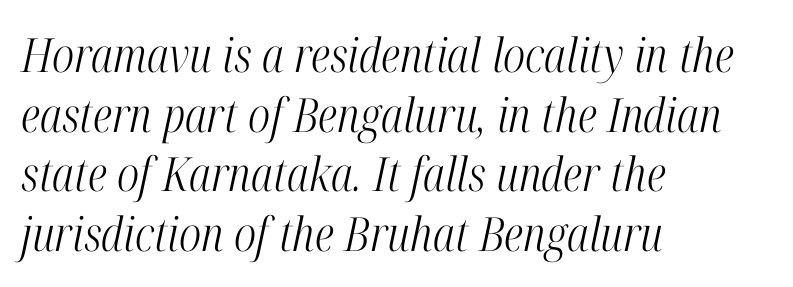
Alignment: flush left. This block has exactly the height ordinary leading produces. Heft: none added — not bold. Only glyphs here, with clear space below each row. Is the letter spacing exaggerated? No — it looks like the ordinary default. Character widths vary here, with narrow letters taking less room than wide ones.
